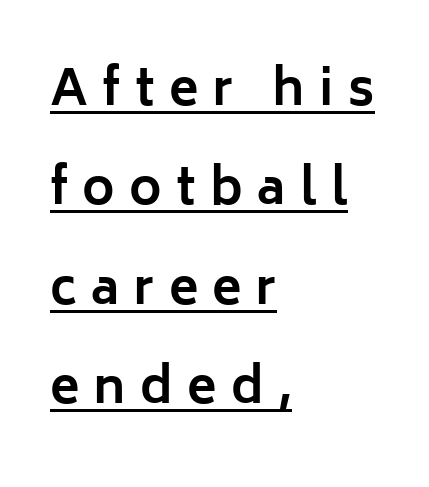
Q: Is the text bold? A: Yes.
Q: Is the text italic (slanted)? A: No, it is upright.
Q: Is the typeface a serif or a sans-serif typeface? A: Sans-serif.
Q: Is the text underlined? A: Yes.
Q: How is the paragraph aligned? A: Left-aligned.
Q: Is the spacing between letters normal or unusually wide? A: Unusually wide.
Q: Is the spacing between lines tight, normal or loose? A: Loose.
Q: Width (condensed, normal, or wide)? A: Normal.
Q: Stroke contrast? A: Low.
Q: x-height? A: Medium.
Q: Monospaced? A: No.
